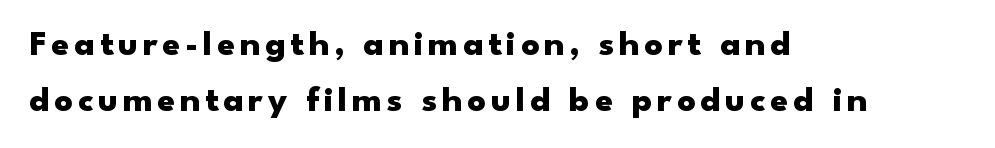
Q: Is the text bold? A: Yes.
Q: Is the text italic (slanted)? A: No, it is upright.
Q: Is the typeface a serif or a sans-serif typeface? A: Sans-serif.
Q: Is the text underlined? A: No.
Q: How is the paragraph aligned? A: Left-aligned.
Q: Is the spacing between lines tight, normal or loose? A: Normal.
Q: Width (condensed, normal, or wide)? A: Wide.
Q: Stroke contrast? A: Low.
Q: x-height? A: Small.
Q: Monospaced? A: No.
